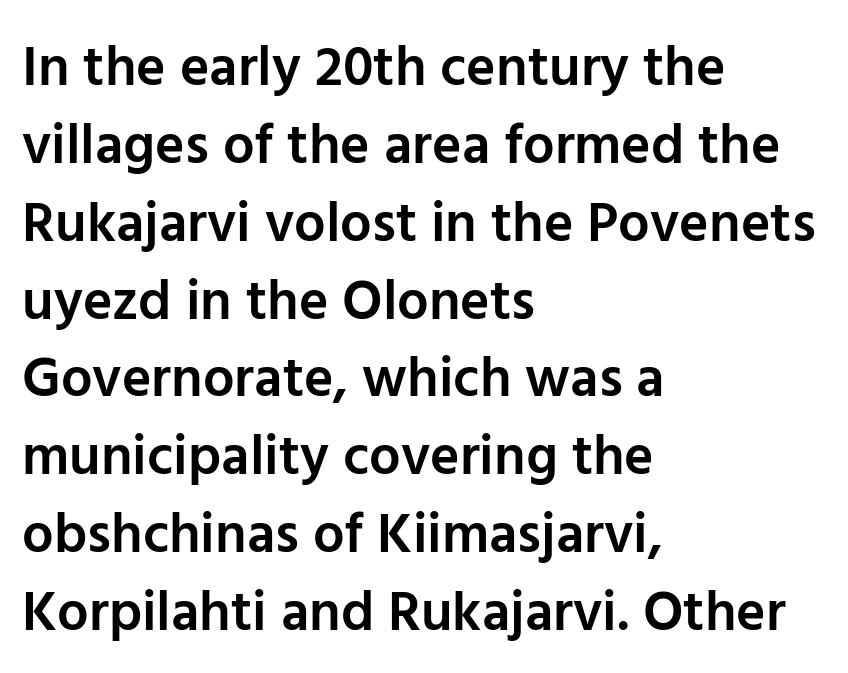
{"serif": "no", "italic": "no", "bold": "semi", "weight": "semibold", "width": "normal", "stroke_contrast": "low", "x_height": "medium", "monospaced": "no", "underline": "no", "align": "left", "line_spacing": "normal", "line_spacing_ratio": 1.39, "letter_spacing": "normal", "letter_spacing_em": 0.0, "glyph_px": 56}
